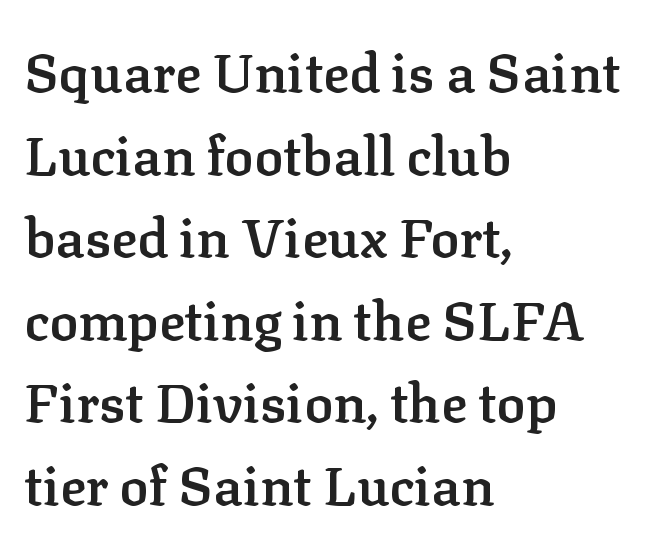
Q: Is the text bold? A: Semi-bold.
Q: Is the text italic (slanted)? A: No, it is upright.
Q: Is the typeface a serif or a sans-serif typeface? A: Serif.
Q: Is the text underlined? A: No.
Q: How is the paragraph aligned? A: Left-aligned.
Q: Is the spacing between letters normal or unusually wide? A: Normal.
Q: Is the spacing between lines tight, normal or loose? A: Normal.
Q: Width (condensed, normal, or wide)? A: Normal.
Q: Stroke contrast? A: Low.
Q: x-height? A: Medium.
Q: Monospaced? A: No.
